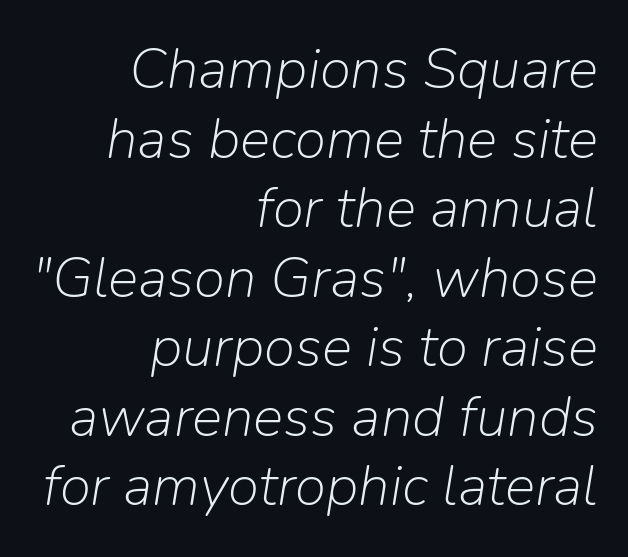
{"italic": "yes", "lean": "right", "slant_degrees": 9, "bold": "no", "weight": "light", "width": "normal", "stroke_contrast": "low", "x_height": "medium", "monospaced": "no", "underline": "no", "align": "right", "line_spacing_ratio": 1.22, "letter_spacing": "normal", "letter_spacing_em": 0.0, "glyph_px": 57}
